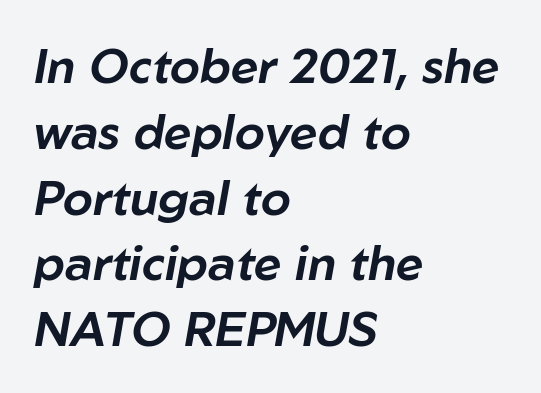
Q: Is the text italic (slanted)? A: Yes, it leans right by about 10 degrees.
Q: Is the text underlined? A: No.
Q: How is the paragraph aligned? A: Left-aligned.
Q: Is the spacing between letters normal or unusually wide? A: Normal.
Q: Is the spacing between lines tight, normal or loose? A: Normal.
Q: Width (condensed, normal, or wide)? A: Normal.
Q: Stroke contrast? A: Low.
Q: x-height? A: Medium.
Q: Monospaced? A: No.
